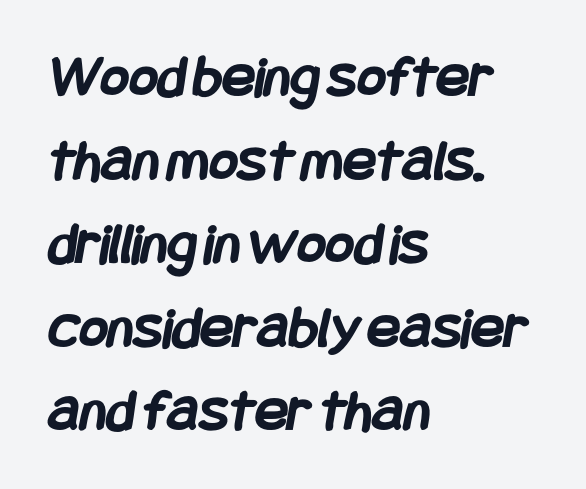
The image shows 61 px semibold, condensed sans-serif type; set left-aligned, normal line spacing (1.37x), normal letter spacing, not underlined; low stroke contrast and a large x-height.
